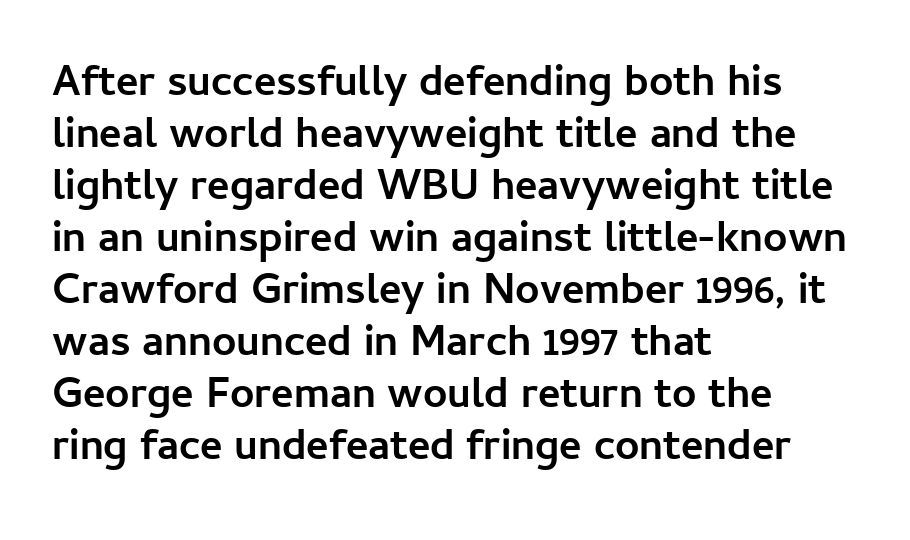
Q: Is the text bold? A: Yes.
Q: Is the text italic (slanted)? A: No, it is upright.
Q: Is the typeface a serif or a sans-serif typeface? A: Sans-serif.
Q: Is the text underlined? A: No.
Q: How is the paragraph aligned? A: Left-aligned.
Q: Is the spacing between letters normal or unusually wide? A: Normal.
Q: Width (condensed, normal, or wide)? A: Normal.
Q: Stroke contrast? A: Low.
Q: x-height? A: Medium.
Q: Monospaced? A: No.
